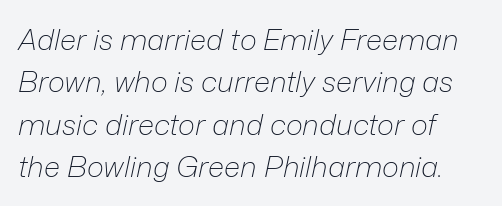
{"italic": "yes", "lean": "right", "slant_degrees": 12, "bold": "no", "weight": "light", "width": "normal", "stroke_contrast": "low", "x_height": "medium", "monospaced": "no", "underline": "no", "align": "left", "line_spacing": "normal", "line_spacing_ratio": 1.46, "letter_spacing": "normal", "letter_spacing_em": 0.0, "glyph_px": 29}
